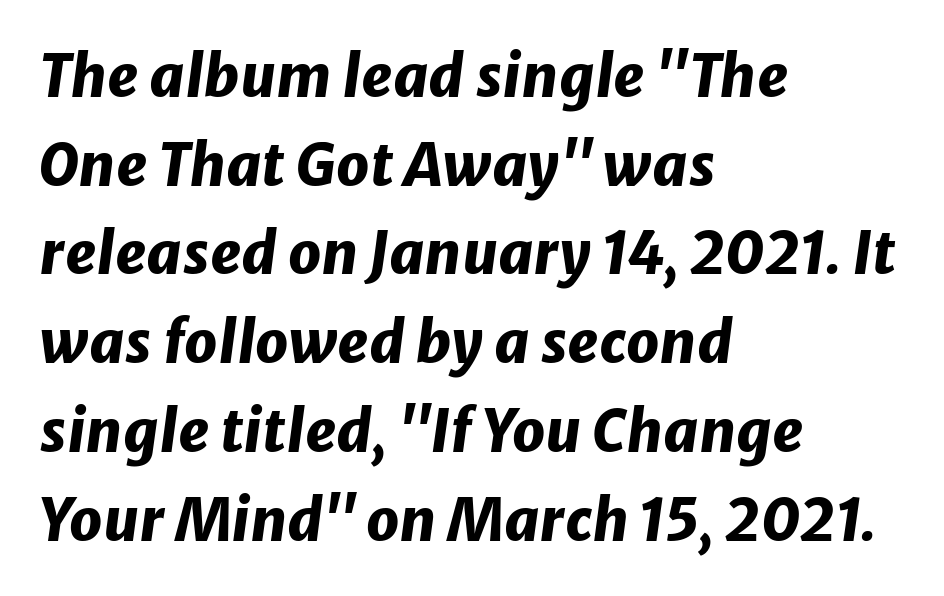
Short and long lines alike share a common starting point at left. Is this a fixed-width face? No — the glyphs have proportional, varying widths. You'd pick this weight for a headline — it's a proper bold. The glyphs look as if they've been sheared to an angle. Short note: letters normally spaced. This sample keeps an unexceptional amount of space between lines.
